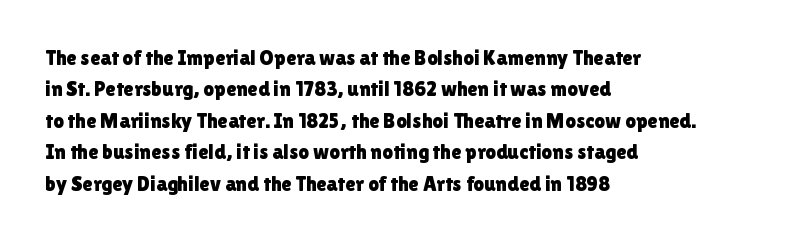
Q: Is the text italic (slanted)? A: No, it is upright.
Q: Is the text underlined? A: No.
Q: How is the paragraph aligned? A: Left-aligned.
Q: Is the spacing between letters normal or unusually wide? A: Normal.
Q: Is the spacing between lines tight, normal or loose? A: Normal.
